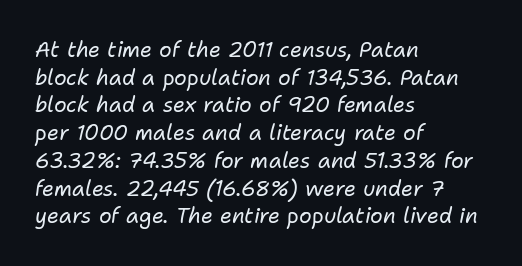
The image shows 21 px text type, italic (leaning right); set left-aligned, normal line spacing (1.32x), normal letter spacing, not underlined.
